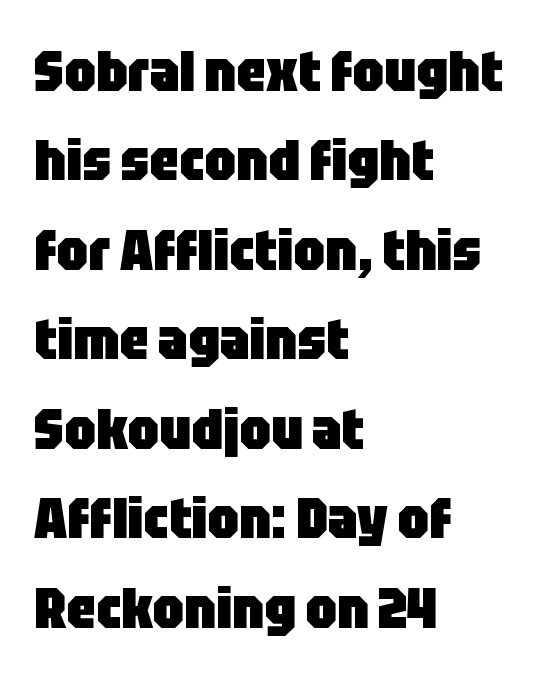
Line starts are locked; line ends wander. Classification — sans serif. Is this a fixed-width face? No — the glyphs have proportional, varying widths. Italic? Not at all — the glyphs are vertical. This sample keeps an unexceptional amount of space between lines.
